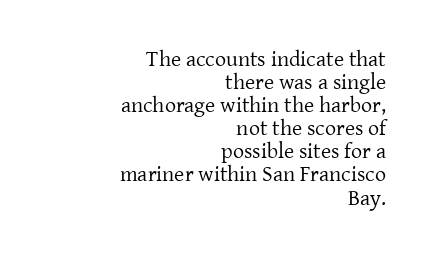
No extra ink here — the face is not bold. Casual observation: everything's shoved over to the right. The face used here is rendered with its standard letterfit. Notice how descenders almost collide with the ascenders below — that's tight leading. This rendering features lettering with no underline.
